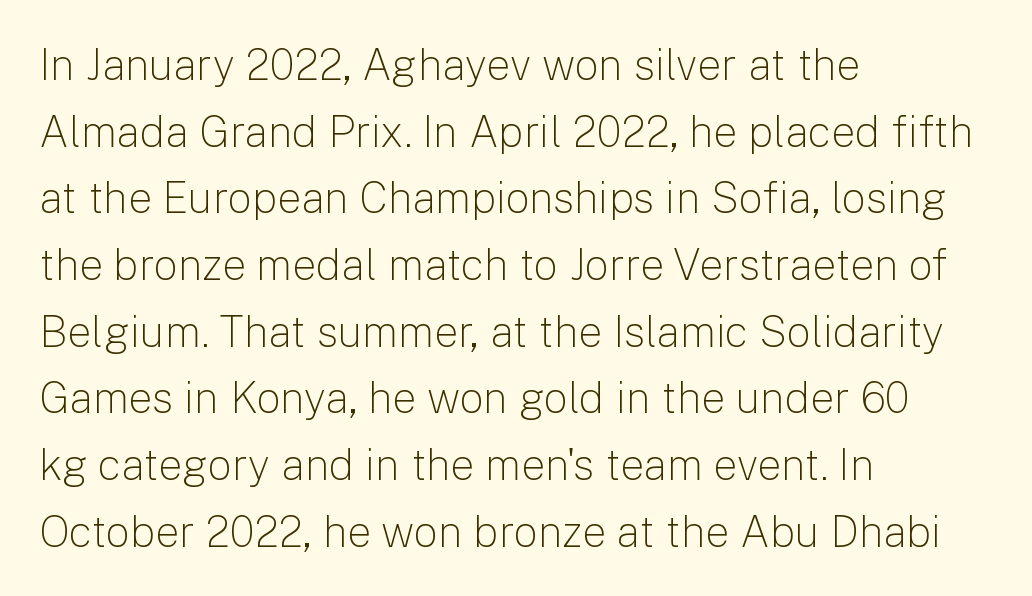
{"serif": "no", "italic": "no", "bold": "no", "weight": "light", "width": "normal", "stroke_contrast": "low", "x_height": "medium", "monospaced": "no", "underline": "no", "align": "left", "line_spacing": "normal", "line_spacing_ratio": 1.55, "letter_spacing": "normal", "letter_spacing_em": 0.0, "glyph_px": 43}
